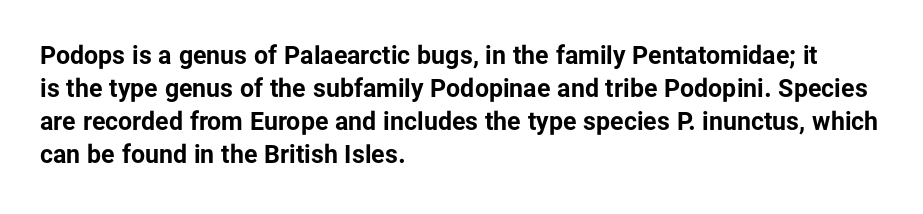
{"italic": "no", "bold": "yes", "underline": "no", "align": "left", "line_spacing": "normal", "line_spacing_ratio": 1.32, "letter_spacing": "normal", "letter_spacing_em": 0.0, "glyph_px": 25}
